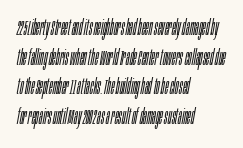
Q: Is the text bold? A: No.
Q: Is the text italic (slanted)? A: Yes, it leans right by about 10 degrees.
Q: Is the text underlined? A: No.
Q: How is the paragraph aligned? A: Left-aligned.
Q: Is the spacing between letters normal or unusually wide? A: Normal.
Q: Is the spacing between lines tight, normal or loose? A: Normal.
